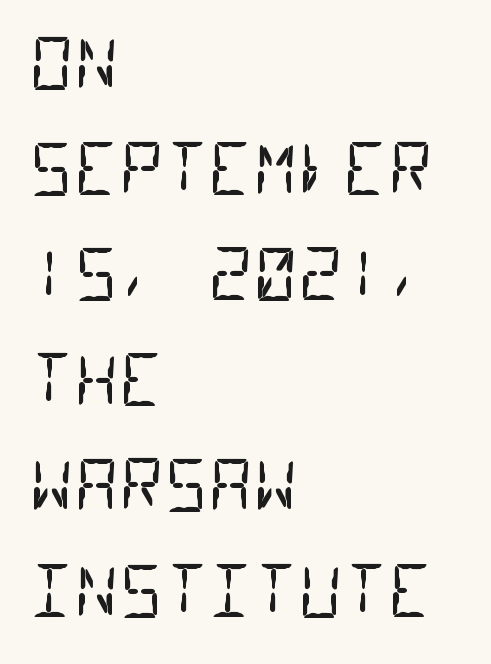
The image shows 69 px regular-weight, condensed sans-serif type, monospaced; set left-aligned, normal line spacing (1.53x), normal letter spacing, not underlined; low stroke contrast and a large x-height.
